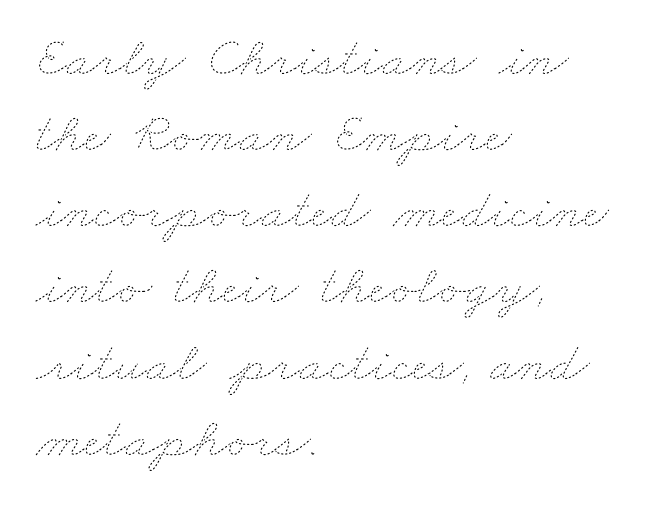
The image shows 56 px thin, wide type; set left-aligned, normal line spacing (1.36x), normal letter spacing, not underlined; low stroke contrast and a small x-height.
